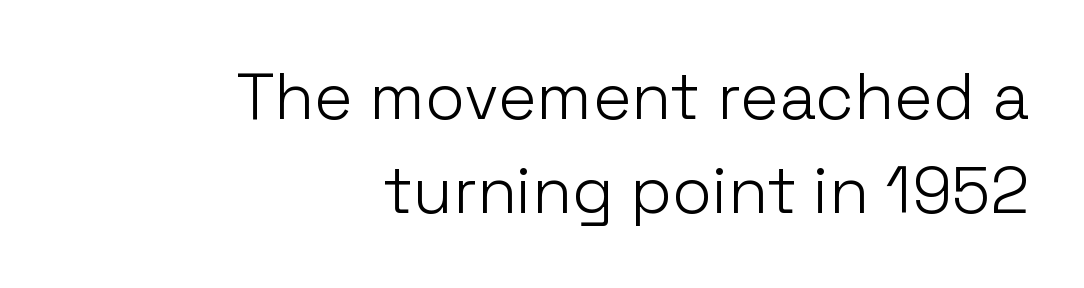
The image shows 65 px light sans-serif type, upright; set right-aligned, normal line spacing (1.45x), normal letter spacing, not underlined; low stroke contrast and a medium x-height.
